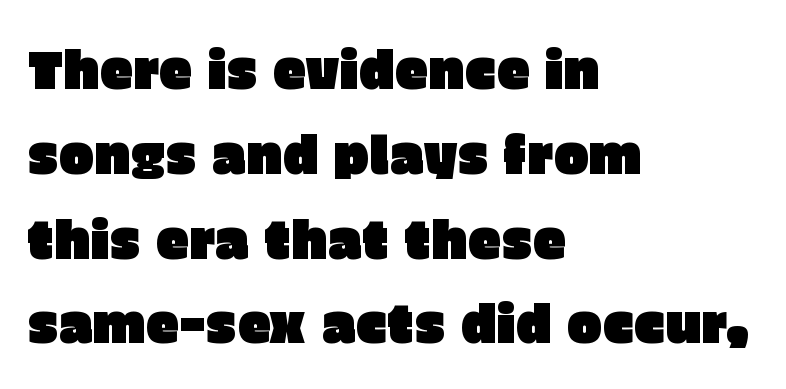
Think of a printed novel: that variable character pitch is what you see here. Type without underlining. These lines sit exactly where default settings would place them. Characters remain perfectly vertical along every line. Tracking here is standard; glyphs follow each other at the usual distance. Left-aligned paragraph, ragged on the right.
